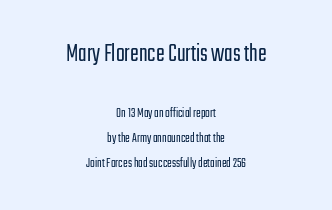
{"italic": "no", "bold": "no", "underline": "no", "align": "center", "line_spacing_ratio": 1.78, "letter_spacing": "normal", "letter_spacing_em": 0.0, "larger_block": "first", "size_ratio": 1.86, "glyph_px": 26}
